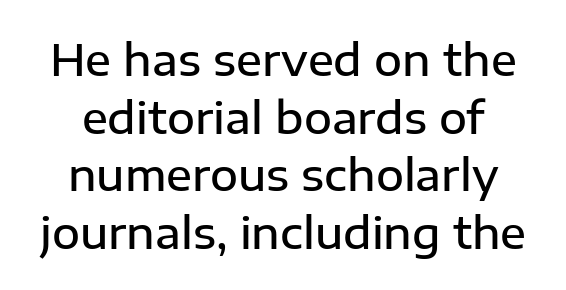
{"serif": "no", "italic": "no", "bold": "semi", "weight": "semibold", "width": "normal", "stroke_contrast": "low", "x_height": "medium", "monospaced": "no", "underline": "no", "line_spacing": "normal", "line_spacing_ratio": 1.34, "letter_spacing": "normal", "letter_spacing_em": 0.0, "glyph_px": 43}
